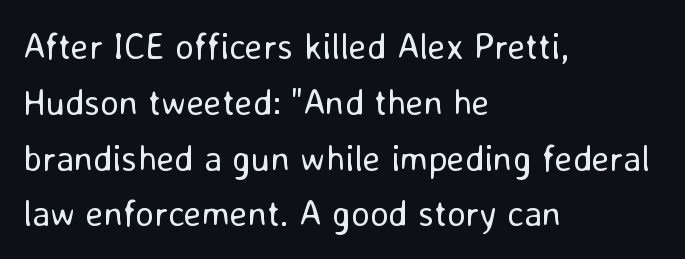
Each row of text sits above clean, open space. Vertically, the passage feels balanced, rows spaced as you'd expect. The letters carry no serifs — their stems end cleanly without finishing strokes. Left-aligned paragraph, ragged on the right. The specimen reads as upright at a glance.
